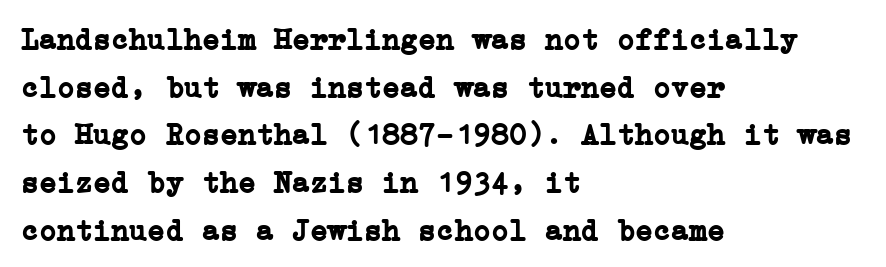
The image shows 30 px semibold serif type, upright; set left-aligned, normal line spacing (1.59x), normal letter spacing, not underlined; low stroke contrast and a medium x-height.
